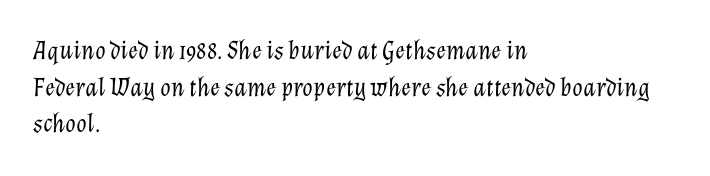
{"italic": "yes", "lean": "right", "slant_degrees": 12, "bold": "no", "underline": "no", "align": "left", "line_spacing": "normal", "line_spacing_ratio": 1.36, "letter_spacing": "normal", "letter_spacing_em": 0.0, "glyph_px": 27}
